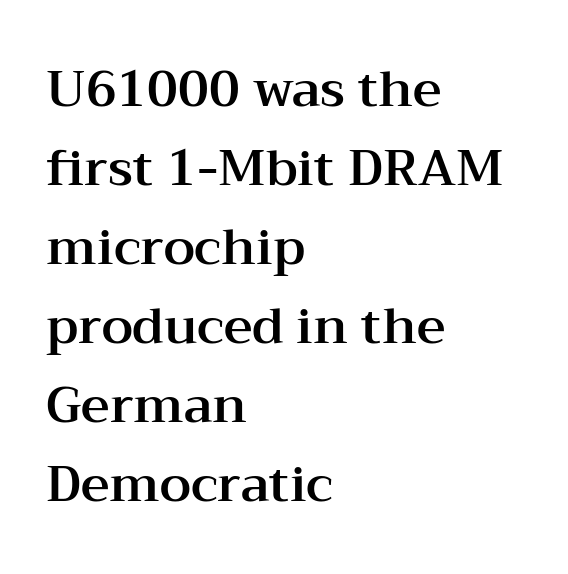
Short note: letters normally spaced. The lines in this sample share a left origin and differ only in where they stop. The glyphs in this specimen are seriffed. The passage shown is typed in a proportional face where columns would drift. The space directly below the letters is spotless. Leading: standard.
